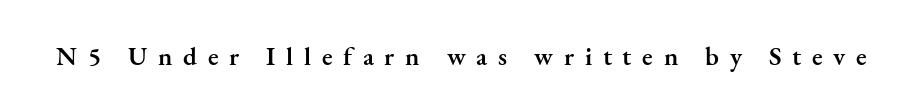
{"italic": "no", "bold": "semi", "underline": "no", "letter_spacing": "wide", "letter_spacing_em": 0.41, "glyph_px": 26}
